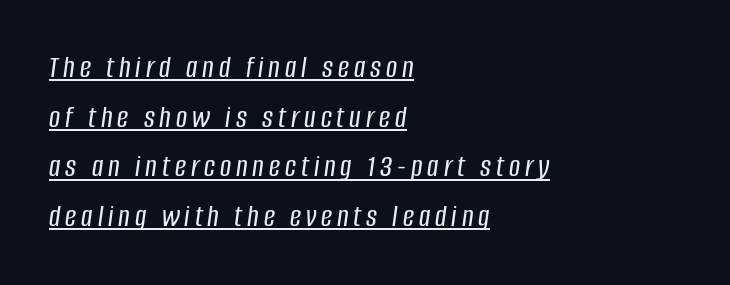
In terms of posture, this sample is oblique. Spacing verdict: proportional, widths tailored to each character. Leftover space on each line is placed entirely after the last word. In designer terms, the underline attribute is active on this setting. Vertical spacing — default.
